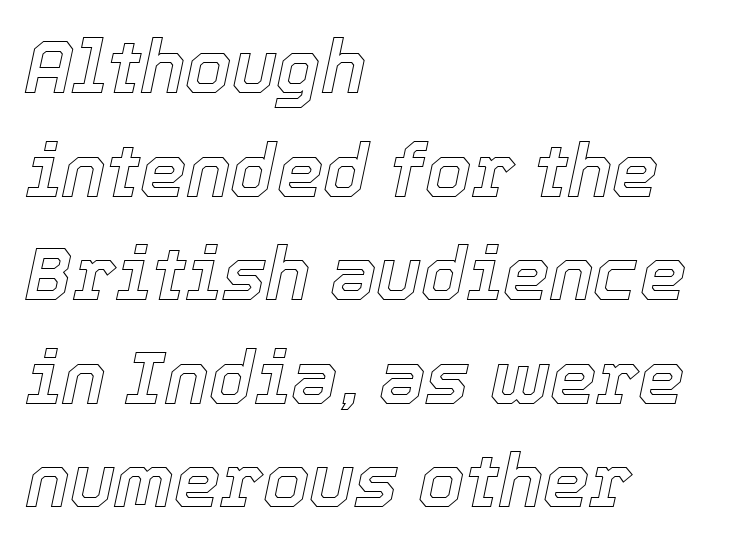
Italic? Definitely — the glyphs are oblique. Horizontal bands of white between lines are of average thickness. Honestly, there is no underline to notice here at all. Standard letterfit; no display-style spreading of the glyphs.
